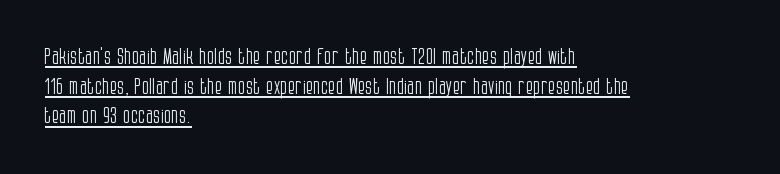
The cut favours lightness, reaching ordinary text weight at its darkest. This sample uses plain, unmodified letter spacing. This rendering uses left alignment, leaving the right contour irregular. The passage shown stacks its lines at a standard gap. Nope, not italic — everything's standing straight. A rule runs beneath these lines of type.
